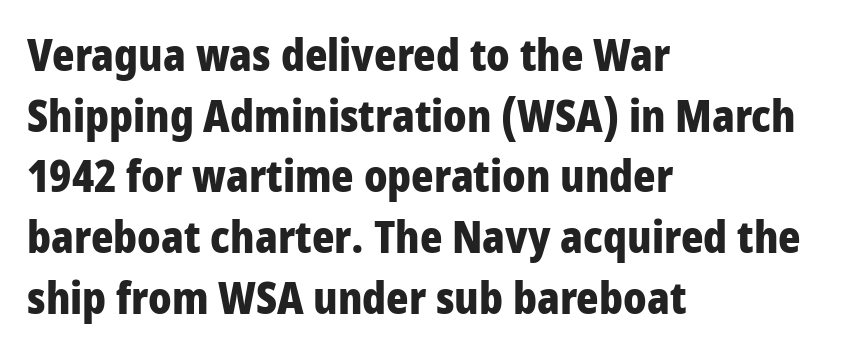
{"serif": "no", "italic": "no", "bold": "yes", "weight": "heavy", "width": "condensed", "stroke_contrast": "low", "x_height": "large", "monospaced": "no", "underline": "no", "align": "left", "line_spacing": "normal", "line_spacing_ratio": 1.41, "letter_spacing": "normal", "letter_spacing_em": 0.0, "glyph_px": 43}
